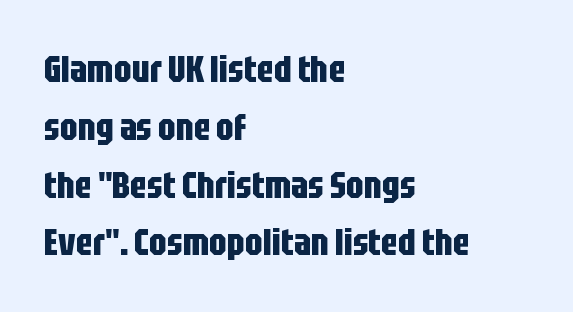
{"serif": "no", "italic": "no", "bold": "yes", "weight": "bold", "width": "condensed", "stroke_contrast": "low", "x_height": "large", "monospaced": "no", "underline": "no", "align": "left", "line_spacing": "normal", "line_spacing_ratio": 1.52, "letter_spacing": "normal", "letter_spacing_em": 0.0, "glyph_px": 38}
